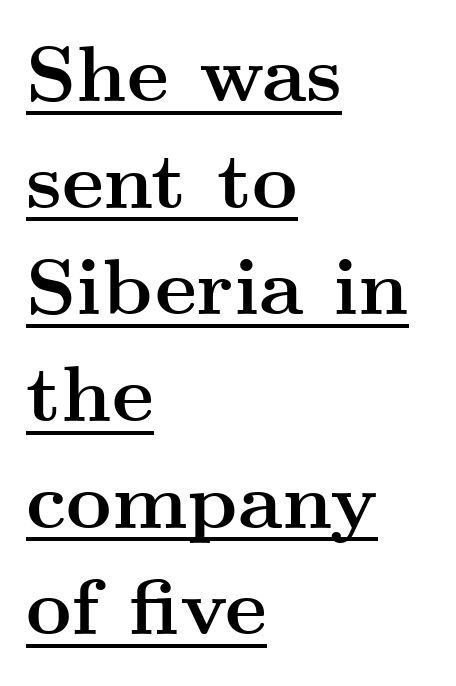
Pretty heavy lettering here — definitely bold. Tracking here is standard; glyphs follow each other at the usual distance. Look at the bottom of the vertical strokes: they flare into serifs here. Varying glyph widths throughout — classic text-font behaviour. You can tell it's not italic because the verticals are truly vertical. The sample's only ornament is a line tracing under the words.
